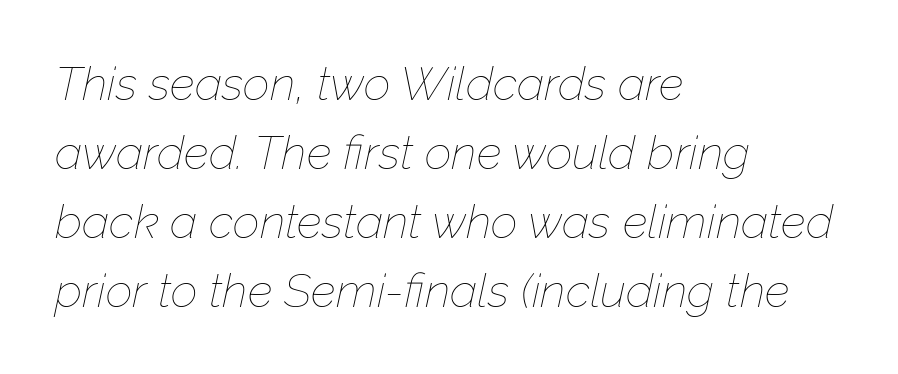
{"italic": "yes", "lean": "right", "slant_degrees": 12, "bold": "no", "weight": "thin", "width": "normal", "stroke_contrast": "low", "x_height": "medium", "monospaced": "no", "underline": "no", "align": "left", "line_spacing": "normal", "line_spacing_ratio": 1.47, "letter_spacing": "normal", "letter_spacing_em": 0.0, "glyph_px": 47}
